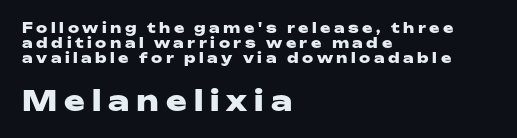
Q: Is the text bold? A: Yes.
Q: Is the text italic (slanted)? A: No, it is upright.
Q: Is the typeface a serif or a sans-serif typeface? A: Sans-serif.
Q: Is the text underlined? A: No.
Q: How is the paragraph aligned? A: Left-aligned.
Q: Is the spacing between letters normal or unusually wide? A: Unusually wide.
Q: Is the spacing between lines tight, normal or loose? A: Tight.
Q: Which block of text is set in a larger size, the first (top) or the second (bottom)? A: The second (bottom) one.
Q: Width (condensed, normal, or wide)? A: Wide.
Q: Stroke contrast? A: Low.
Q: x-height? A: Medium.
Q: Monospaced? A: No.
